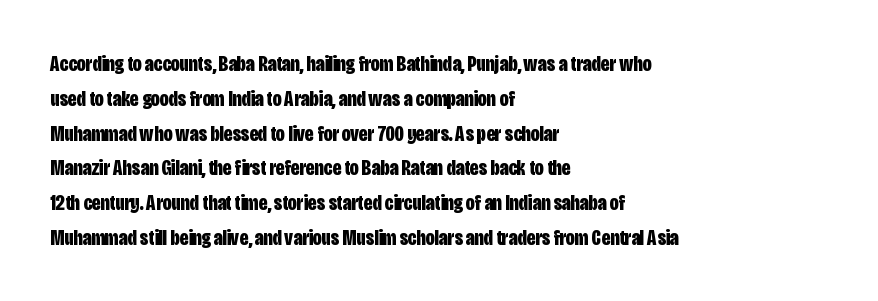
One-word summary of the alignment: left. Characters remain perfectly vertical along every line. Words float on clear page, feet unadorned. Look at the tracking — it's just the regular setting, nothing added.
